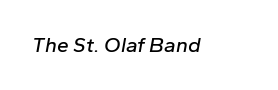
Lines of text with bare space underneath. Would a proofreader flag this as italicized? Yes. The rendering keeps characters at their native spacing.
